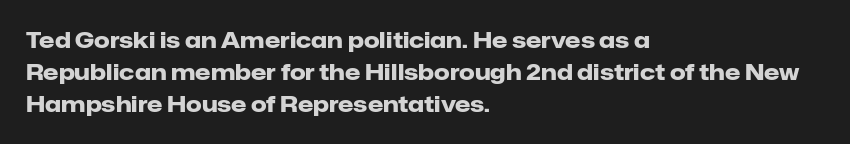
Q: Is the text bold? A: Yes.
Q: Is the text italic (slanted)? A: No, it is upright.
Q: Is the text underlined? A: No.
Q: How is the paragraph aligned? A: Left-aligned.
Q: Is the spacing between letters normal or unusually wide? A: Normal.
Q: Is the spacing between lines tight, normal or loose? A: Normal.
